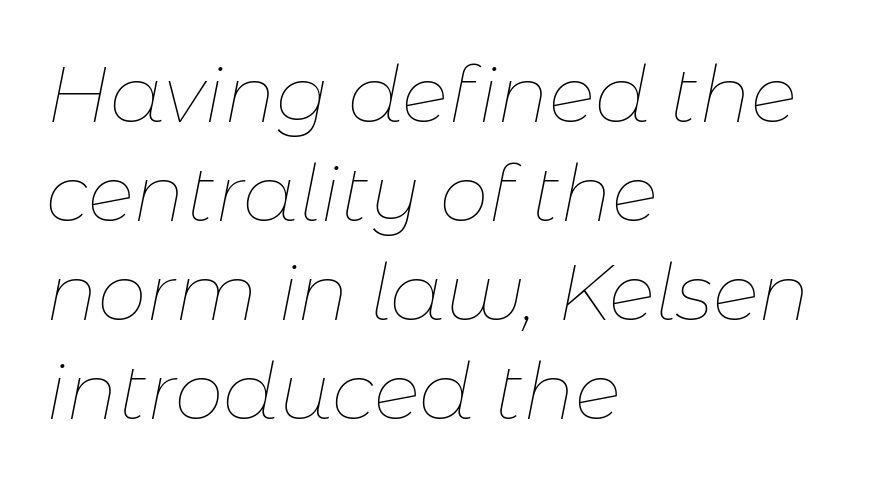
{"italic": "yes", "lean": "right", "slant_degrees": 11, "bold": "no", "weight": "thin", "width": "normal", "stroke_contrast": "low", "x_height": "medium", "monospaced": "no", "underline": "no", "align": "left", "line_spacing": "normal", "line_spacing_ratio": 1.27, "letter_spacing": "normal", "letter_spacing_em": 0.0, "glyph_px": 78}
